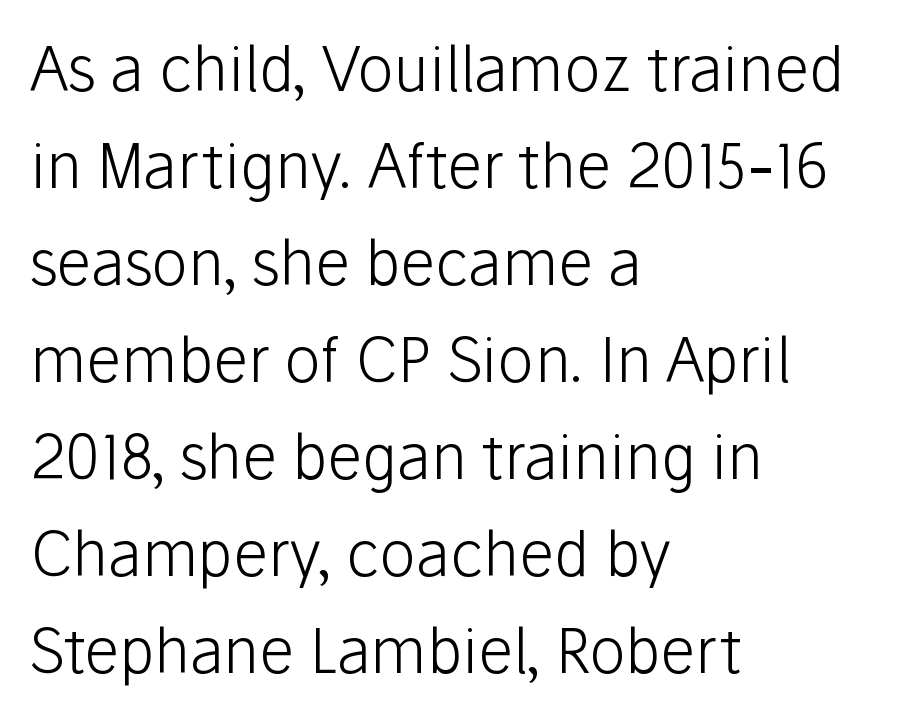
Q: Is the text bold? A: No.
Q: Is the text italic (slanted)? A: No, it is upright.
Q: Is the typeface a serif or a sans-serif typeface? A: Sans-serif.
Q: Is the text underlined? A: No.
Q: How is the paragraph aligned? A: Left-aligned.
Q: Is the spacing between letters normal or unusually wide? A: Normal.
Q: Is the spacing between lines tight, normal or loose? A: Normal.
Q: Width (condensed, normal, or wide)? A: Normal.
Q: Stroke contrast? A: Low.
Q: x-height? A: Medium.
Q: Monospaced? A: No.
